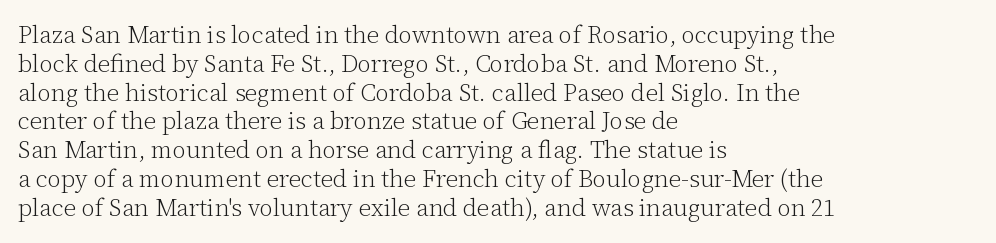
The image shows 24 px text type, upright; set left-aligned, line spacing 1.2x, normal letter spacing, not underlined.
